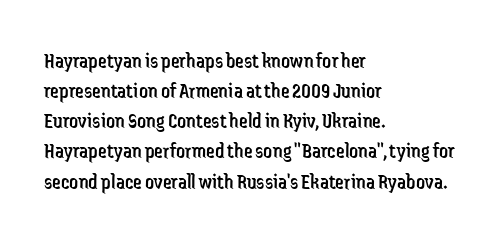
The letterforms sit shoulder to shoulder at normal distance. The space directly below the letters is spotless. Counters stay open thanks to moderate or lighter strokes. The vertical gap from one line to the next is medium. Ascenders rise straight up at ninety degrees. The ragged edge is on the right, which tells us the setting is flush left.
